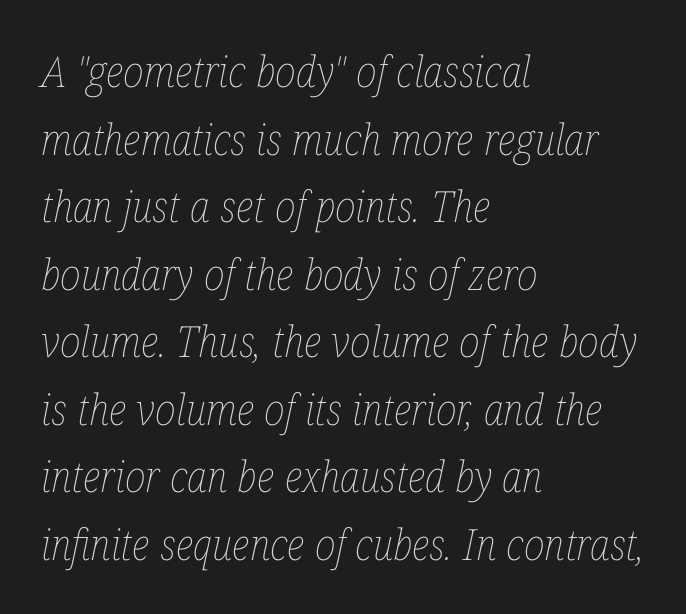
Q: Is the text bold? A: No.
Q: Is the text italic (slanted)? A: Yes, it leans right by about 12 degrees.
Q: Is the text underlined? A: No.
Q: How is the paragraph aligned? A: Left-aligned.
Q: Is the spacing between letters normal or unusually wide? A: Normal.
Q: Is the spacing between lines tight, normal or loose? A: Normal.
Q: Width (condensed, normal, or wide)? A: Condensed.
Q: Stroke contrast? A: Low.
Q: x-height? A: Medium.
Q: Monospaced? A: No.
